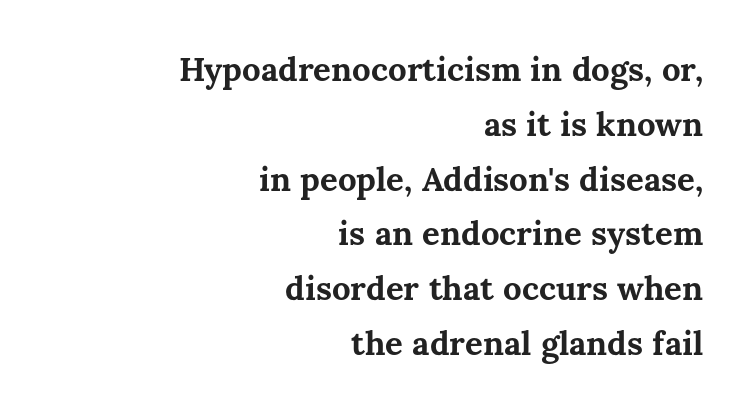
You could not count columns in this text — the font is proportionally spaced. Rendered with straight, roman letterforms. This rendering leaves character spacing at its baseline value. Line ends are locked; line starts wander. The lines sit at an ordinary, default distance from one another. Bare-footed words on every line.
